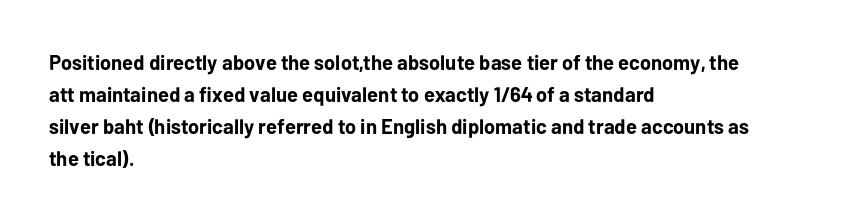
Q: Is the text bold? A: Yes.
Q: Is the text italic (slanted)? A: No, it is upright.
Q: Is the text underlined? A: No.
Q: How is the paragraph aligned? A: Left-aligned.
Q: Is the spacing between letters normal or unusually wide? A: Normal.
Q: Is the spacing between lines tight, normal or loose? A: Normal.
